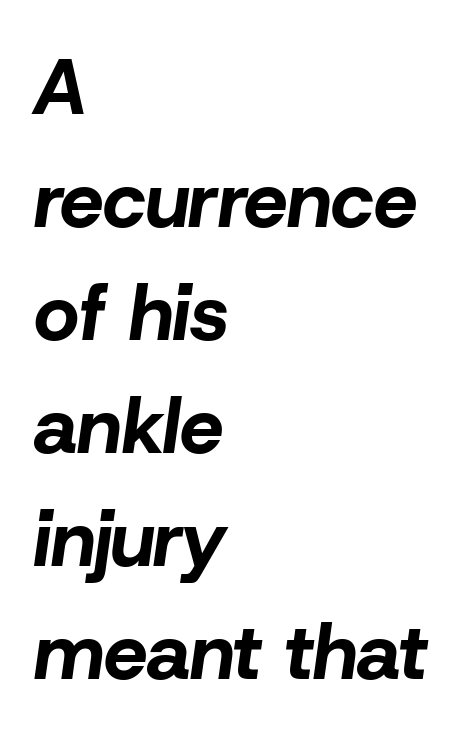
A bare baseline throughout the passage. The lettering tilts uniformly, giving the passage an italic look. The sample has been set heavy, in full bold. A typesetter would call this proportional, since set widths differ per character. The compositor pushed each line to the left boundary. There is no visible air inserted between adjacent glyphs.
